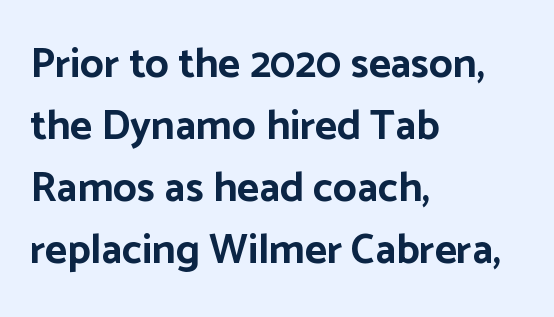
The image shows 42 px bold sans-serif type, upright; set left-aligned, normal line spacing (1.48x), normal letter spacing, not underlined; low stroke contrast and a medium x-height.
